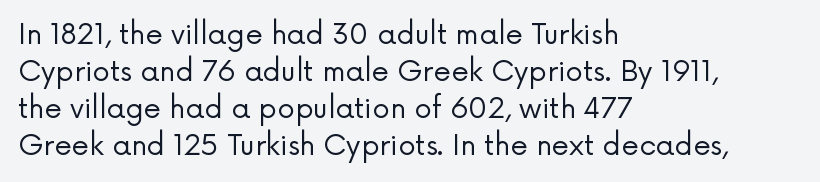
Q: Is the text bold? A: No.
Q: Is the text italic (slanted)? A: No, it is upright.
Q: Is the typeface a serif or a sans-serif typeface? A: Sans-serif.
Q: Is the text underlined? A: No.
Q: How is the paragraph aligned? A: Left-aligned.
Q: Is the spacing between letters normal or unusually wide? A: Normal.
Q: Is the spacing between lines tight, normal or loose? A: Normal.
Q: Width (condensed, normal, or wide)? A: Normal.
Q: Stroke contrast? A: Low.
Q: x-height? A: Medium.
Q: Monospaced? A: No.
